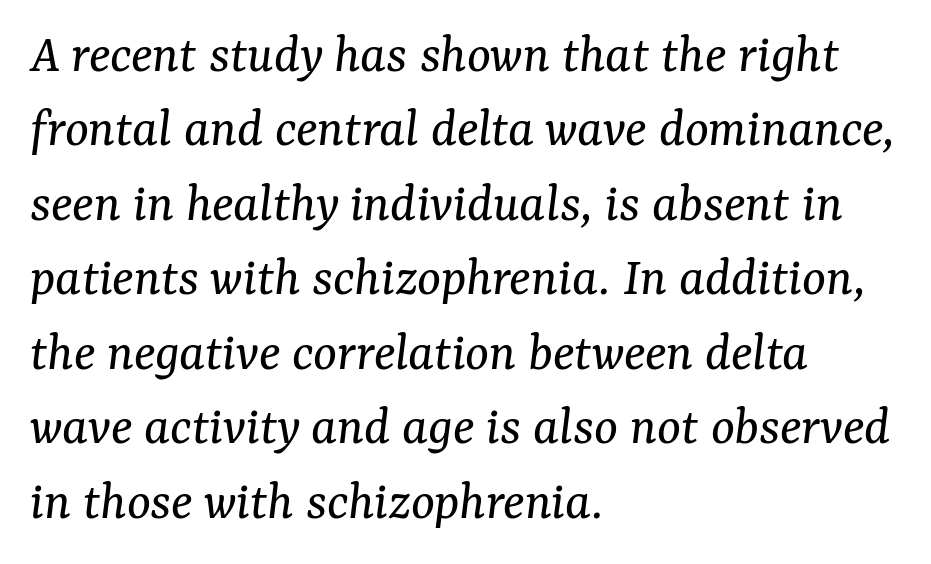
The image shows 56 px regular-weight serif type, italic (leaning right); set left-aligned, normal line spacing (1.33x), normal letter spacing, not underlined; medium stroke contrast and a medium x-height.
